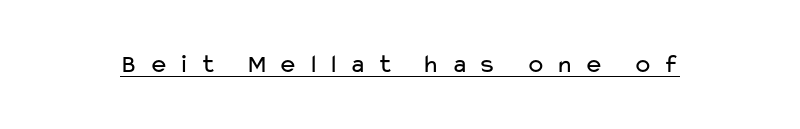
{"italic": "no", "bold": "no", "underline": "yes", "letter_spacing": "wide", "letter_spacing_em": 0.41, "glyph_px": 26}
